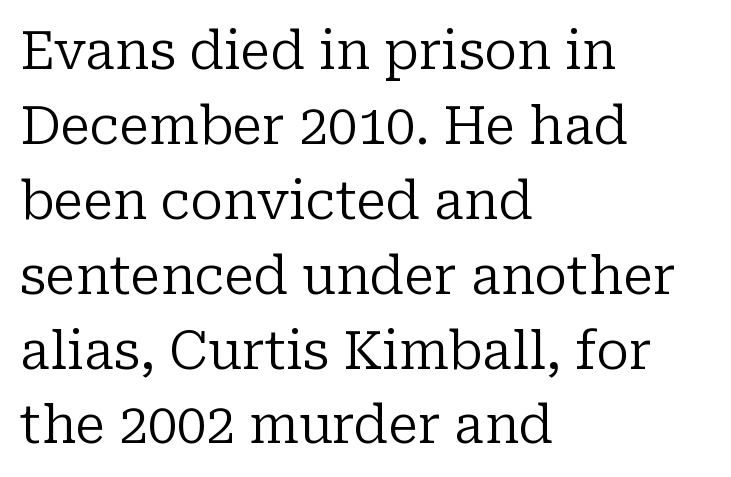
A bare baseline throughout the passage. Weight: not bold — regular or lighter. Font category for this specimen: serif. Do the characters align in a grid? No, the font is proportional. Caption: multi-line text, flush left, ragged right. These lines sit exactly where default settings would place them.
